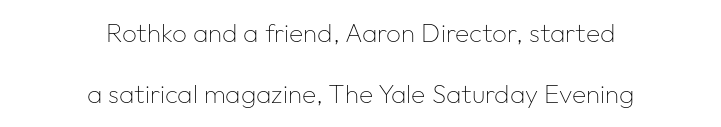
Weight: regular or lighter. The typesetter chose a symmetrical, centered arrangement here. The line-height multiplier appears high, well above default. This rendering features lettering with no underline. The gaps between neighbouring characters are ordinary and unremarkable. Style check: upright.
